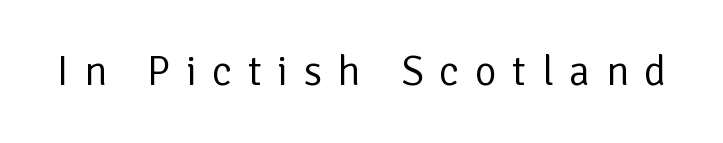
{"serif": "no", "italic": "no", "bold": "no", "weight": "regular", "width": "normal", "stroke_contrast": "low", "x_height": "medium", "monospaced": "no", "underline": "no", "letter_spacing": "wide", "letter_spacing_em": 0.37, "glyph_px": 42}
